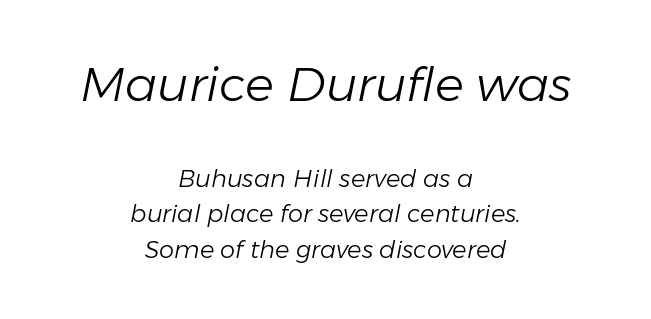
Anything drawn beneath the words? Only blank space. Varying glyph widths throughout — classic text-font behaviour. Inter-character spacing is left at the font's built-in metrics. No heavy texture on the line: the type isn't bold. Leading matches the norm, producing a regular column.
